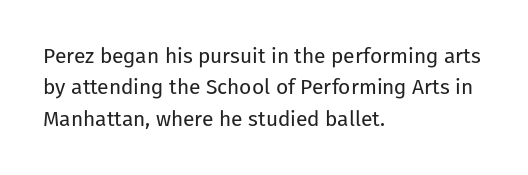
Ordinary non-slanted type is in use. Honestly, the row spacing looks completely unremarkable. These lines keep a tight, regular rhythm from letter to letter. These lines stack with their left ends in a neat column.
